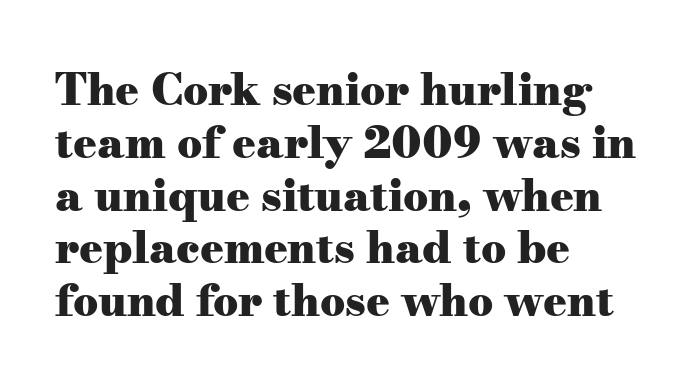
Q: Is the text bold? A: Yes.
Q: Is the text italic (slanted)? A: No, it is upright.
Q: Is the typeface a serif or a sans-serif typeface? A: Serif.
Q: Is the text underlined? A: No.
Q: How is the paragraph aligned? A: Left-aligned.
Q: Is the spacing between letters normal or unusually wide? A: Normal.
Q: Width (condensed, normal, or wide)? A: Wide.
Q: Stroke contrast? A: Medium.
Q: x-height? A: Small.
Q: Monospaced? A: No.
